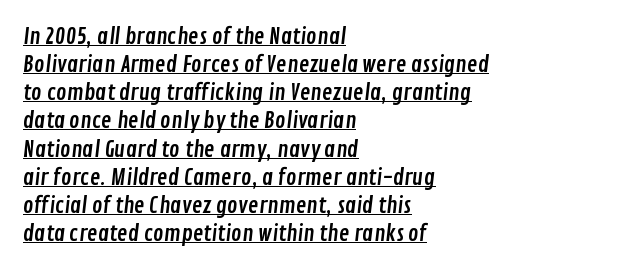
Q: Is the text underlined? A: Yes.
Q: How is the paragraph aligned? A: Left-aligned.
Q: Is the spacing between letters normal or unusually wide? A: Normal.
Q: Is the spacing between lines tight, normal or loose? A: Normal.
